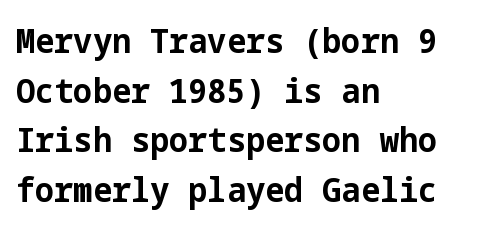
Quick note: not italic, upright. Type style note: lacks serifs. Inter-character spacing is left at the font's built-in metrics. A dark, heavy texture on the line: the type is bold.
